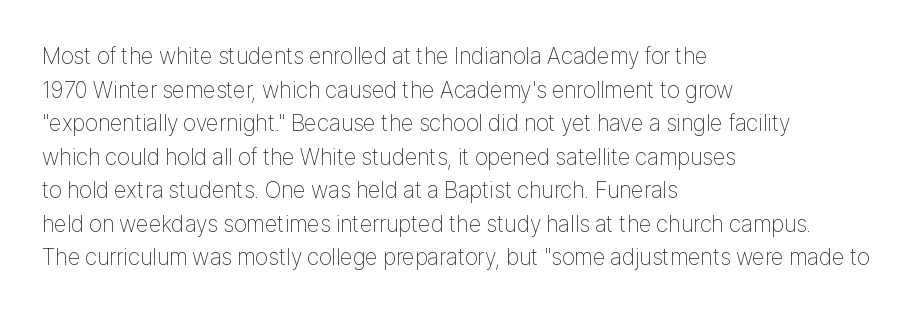
{"italic": "no", "bold": "no", "underline": "no", "align": "left", "line_spacing": "normal", "line_spacing_ratio": 1.46, "letter_spacing": "normal", "letter_spacing_em": 0.0, "glyph_px": 23}
